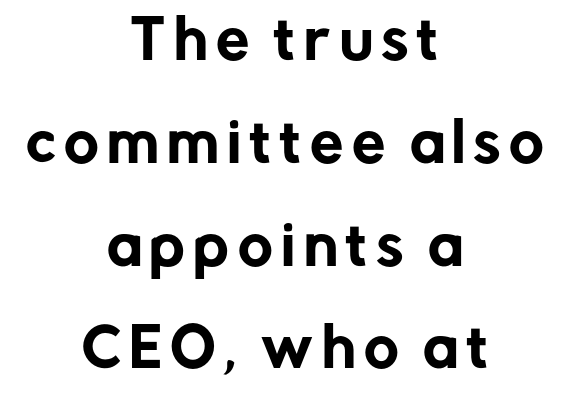
The image shows 53 px sans-serif type, upright; set centered, loose line spacing (1.94x), not underlined; low stroke contrast and a medium x-height.
